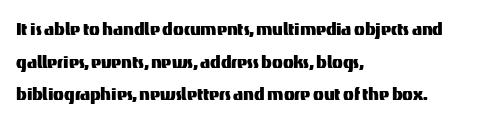
{"italic": "no", "underline": "no", "align": "left", "line_spacing": "normal", "line_spacing_ratio": 1.48, "letter_spacing": "normal", "letter_spacing_em": 0.0, "glyph_px": 22}
